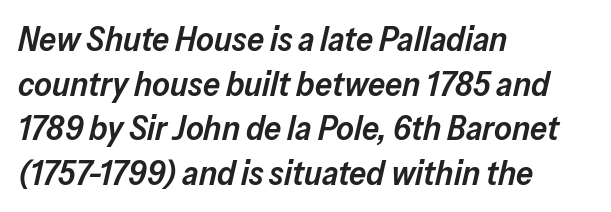
Q: Is the text bold? A: Semi-bold.
Q: Is the text italic (slanted)? A: Yes, it leans right by about 13 degrees.
Q: Is the text underlined? A: No.
Q: How is the paragraph aligned? A: Left-aligned.
Q: Is the spacing between letters normal or unusually wide? A: Normal.
Q: Is the spacing between lines tight, normal or loose? A: Normal.
Q: Width (condensed, normal, or wide)? A: Normal.
Q: Stroke contrast? A: Low.
Q: x-height? A: Medium.
Q: Monospaced? A: No.
